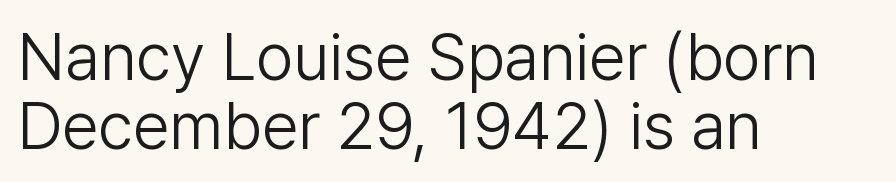
{"serif": "no", "italic": "no", "bold": "no", "weight": "light", "width": "normal", "stroke_contrast": "low", "x_height": "medium", "monospaced": "no", "underline": "no", "align": "left", "line_spacing": "tight", "line_spacing_ratio": 1.04, "letter_spacing": "normal", "letter_spacing_em": 0.0, "glyph_px": 66}
